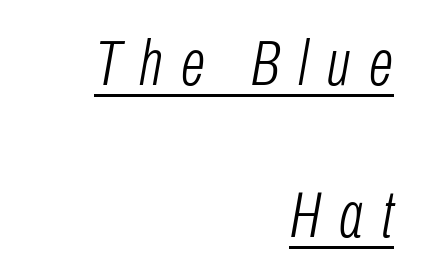
Is the block centered? No — it sits flush against the right margin. Varying glyph widths throughout — classic text-font behaviour. You can see a thin bar hugging the bottom of the glyphs. The tracking reads as deliberately expanded to a designer's eye. In terms of posture, this sample is oblique.
